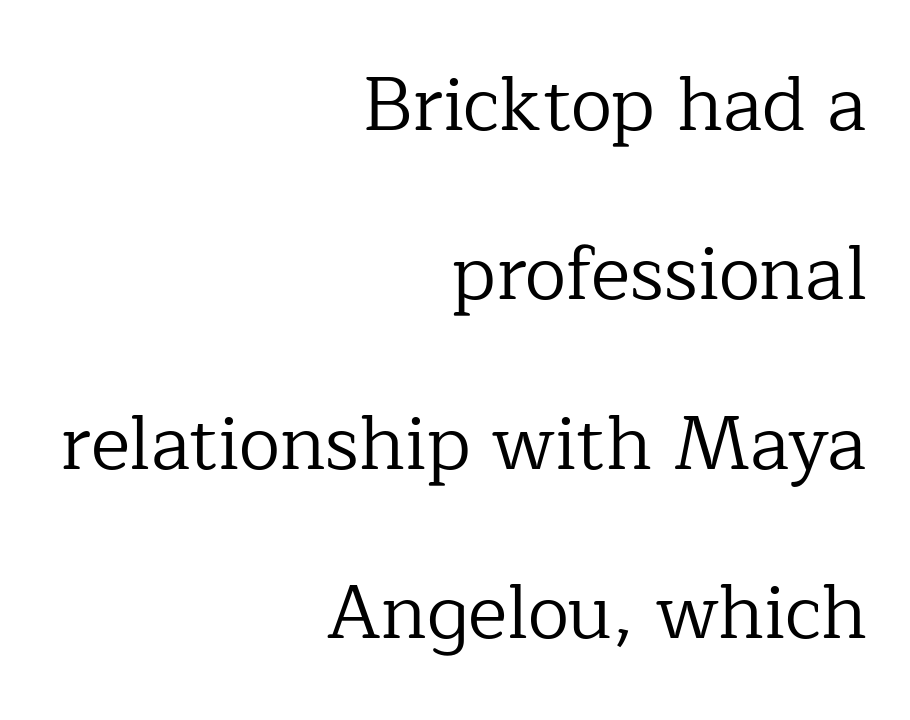
Letters rest on an invisible, unmarked baseline. In terms of letterspacing, this is plain default setting. The type sits square on the baseline with zero lean. Think of a printed novel: that variable character pitch is what you see here.
